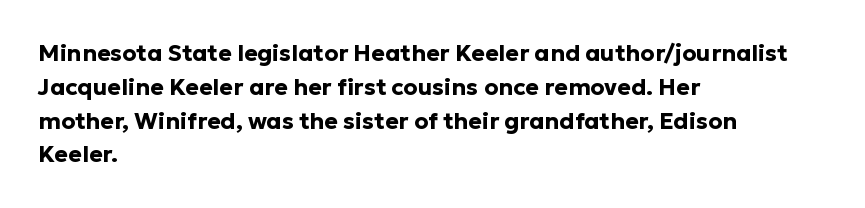
{"italic": "no", "bold": "yes", "underline": "no", "align": "left", "line_spacing": "normal", "line_spacing_ratio": 1.47, "letter_spacing": "normal", "letter_spacing_em": 0.0, "glyph_px": 23}
